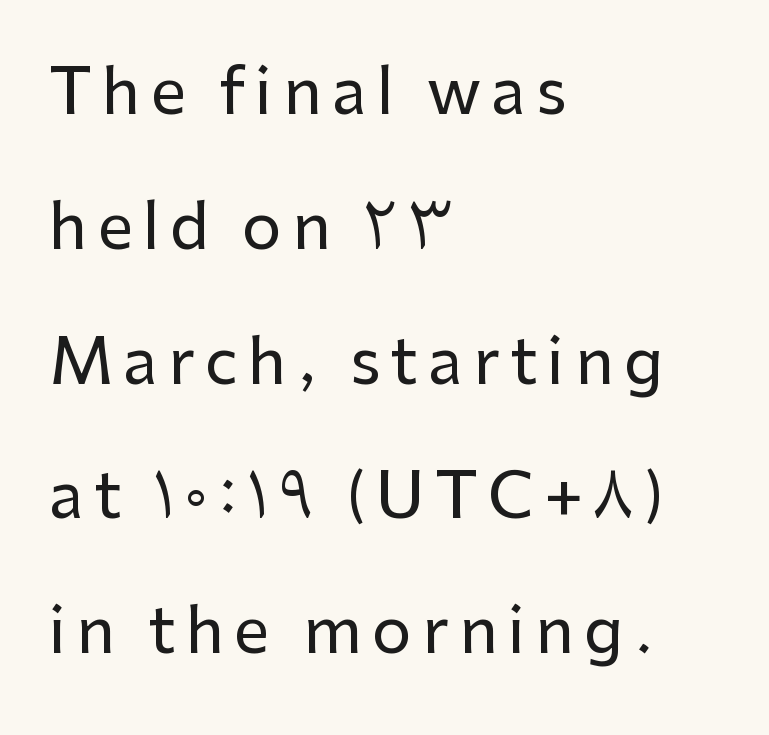
{"serif": "no", "italic": "no", "width": "normal", "stroke_contrast": "low", "x_height": "medium", "monospaced": "no", "underline": "no", "align": "left", "line_spacing": "loose", "line_spacing_ratio": 2.14, "glyph_px": 63}
